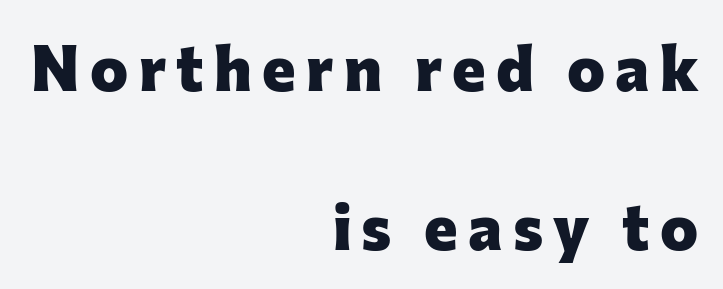
{"serif": "no", "italic": "no", "bold": "yes", "weight": "heavy", "width": "normal", "stroke_contrast": "low", "x_height": "medium", "monospaced": "no", "underline": "no", "align": "right", "line_spacing": "loose", "line_spacing_ratio": 2.48, "glyph_px": 64}
